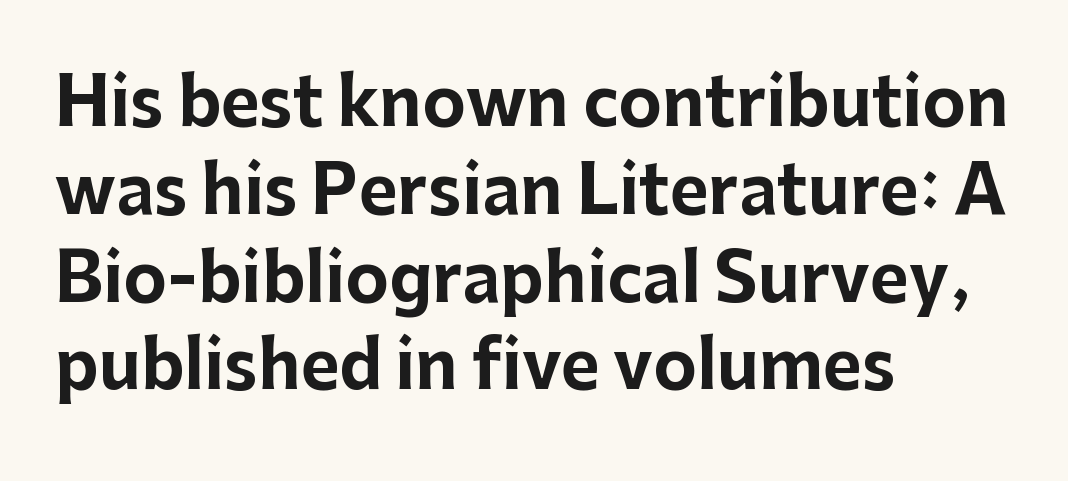
Q: Is the text bold? A: Yes.
Q: Is the text italic (slanted)? A: No, it is upright.
Q: Is the typeface a serif or a sans-serif typeface? A: Sans-serif.
Q: Is the text underlined? A: No.
Q: How is the paragraph aligned? A: Left-aligned.
Q: Is the spacing between letters normal or unusually wide? A: Normal.
Q: Is the spacing between lines tight, normal or loose? A: Normal.
Q: Width (condensed, normal, or wide)? A: Normal.
Q: Stroke contrast? A: Low.
Q: x-height? A: Medium.
Q: Monospaced? A: No.
